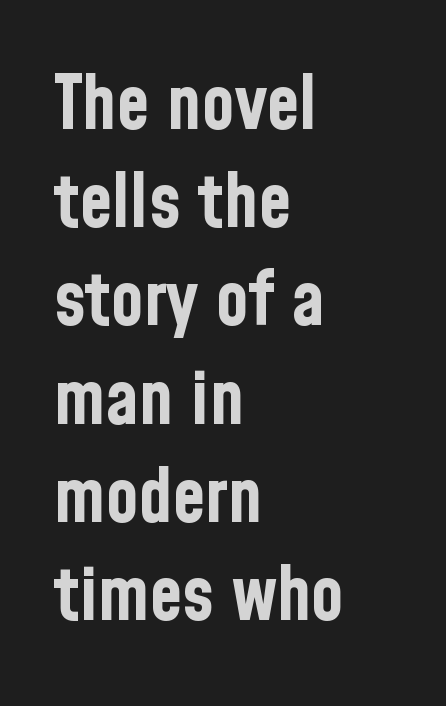
Italic? Not at all — the glyphs are vertical. The typesetting leans heavy: a genuine bold. Quick note: underline off. This is sans-serif lettering, the kind often seen on screens and signage.
